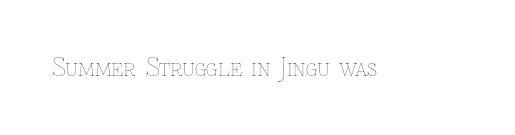
Only glyphs here, with clear space below each row. Notice how the stems are strictly vertical — no italics here. Between one letter and the next there's only the usual sliver of space. Is this a heavy cut? Hardly; it is regular or lighter.
